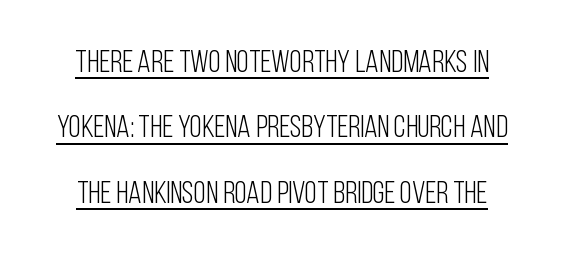
The type family on display is of the sans-serif kind. Counters stay open thanks to moderate or lighter strokes. The face used here is proportionally spaced, like ordinary book or web type. This sample carries an underscore along the baseline area. Spacing between characters is what you'd get straight out of the box.
